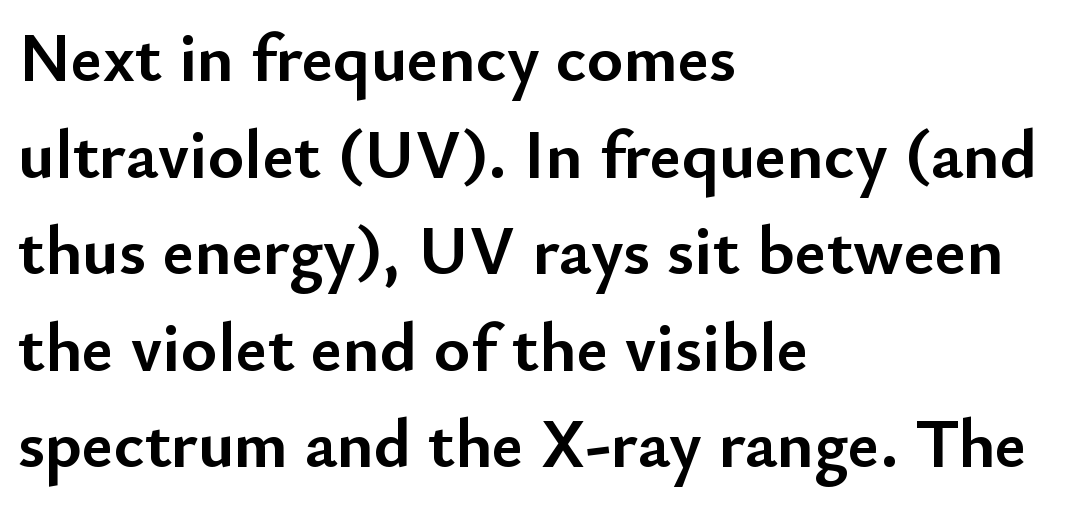
{"serif": "no", "italic": "no", "bold": "yes", "weight": "semibold", "width": "normal", "stroke_contrast": "low", "x_height": "small", "monospaced": "no", "underline": "no", "align": "left", "line_spacing": "normal", "line_spacing_ratio": 1.4, "letter_spacing": "normal", "letter_spacing_em": 0.0, "glyph_px": 69}
